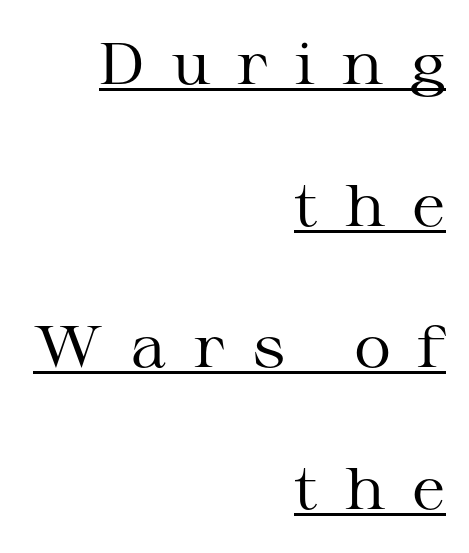
The image shows 58 px regular-weight, wide serif type, upright; set right-aligned, loose line spacing (2.44x), unusually wide letter spacing (+0.46 em), underlined; medium stroke contrast and a medium x-height.
